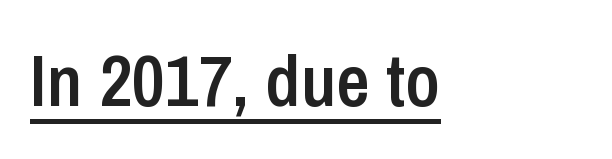
Here the glyphs are tracked normally, forming tight word shapes. Examine the stroke ends and you'll find no serifs. The lettering stays uniformly vertical, giving the passage a roman look. Bold? Not quite — semibold, heavier than regular but stopping short.
